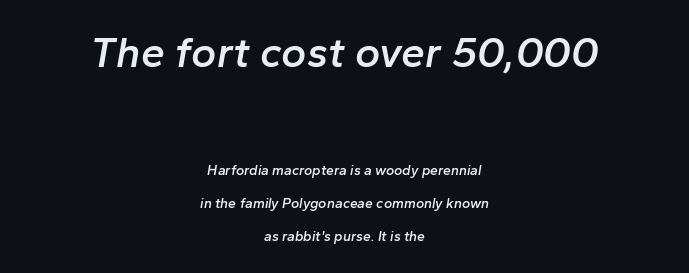
The image shows 43 px semibold type, italic (leaning right); set centered, loose line spacing (2.35x), normal letter spacing, not underlined; the first (top) block is 3.07x larger; low stroke contrast and a medium x-height.
